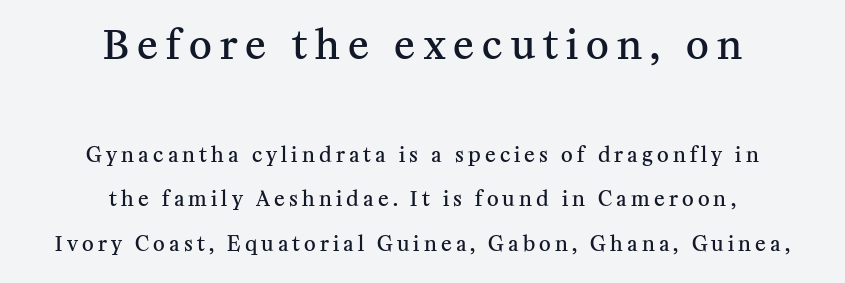
{"serif": "yes", "italic": "no", "bold": "semi", "weight": "semibold", "width": "normal", "stroke_contrast": "medium", "x_height": "medium", "monospaced": "no", "underline": "no", "align": "center", "line_spacing": "loose", "line_spacing_ratio": 2.24, "letter_spacing": "wide", "letter_spacing_em": 0.21, "larger_block": "first", "size_ratio": 1.95, "glyph_px": 39}
